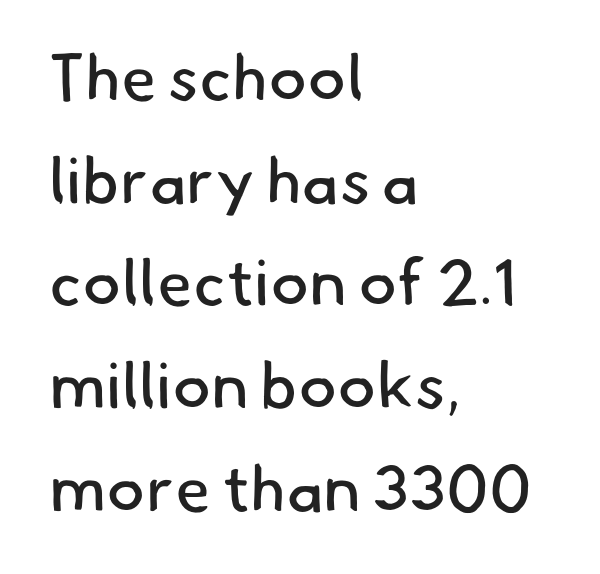
Q: Is the text bold? A: No.
Q: Is the typeface a serif or a sans-serif typeface? A: Sans-serif.
Q: Is the text underlined? A: No.
Q: How is the paragraph aligned? A: Left-aligned.
Q: Is the spacing between letters normal or unusually wide? A: Normal.
Q: Is the spacing between lines tight, normal or loose? A: Normal.
Q: Width (condensed, normal, or wide)? A: Normal.
Q: Stroke contrast? A: Low.
Q: x-height? A: Small.
Q: Monospaced? A: No.
